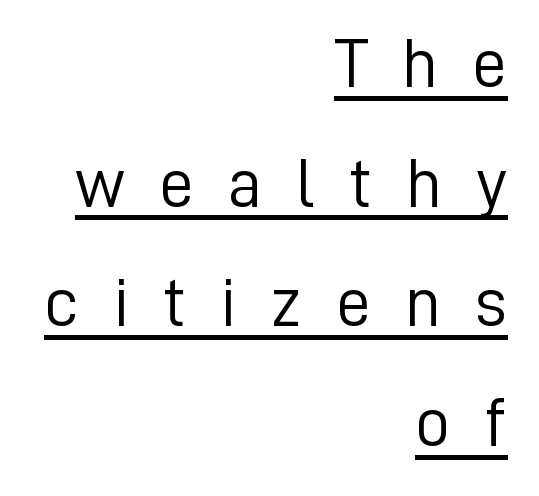
The image shows 70 px light sans-serif type, upright; set right-aligned, line spacing 1.71x, unusually wide letter spacing (+0.48 em), underlined; low stroke contrast and a medium x-height.
